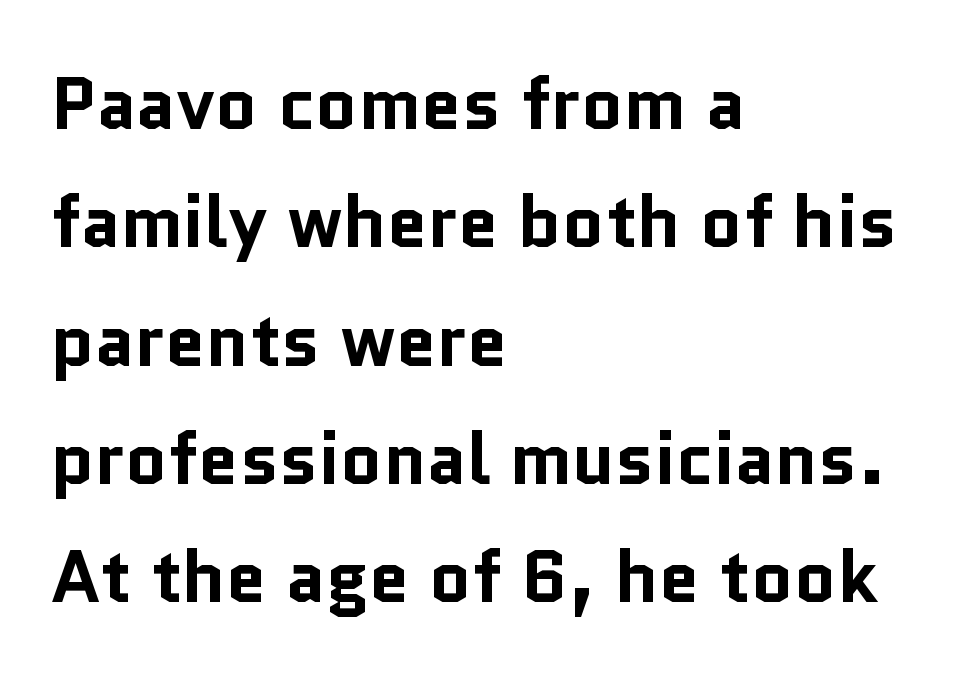
Q: Is the text bold? A: Yes.
Q: Is the text italic (slanted)? A: No, it is upright.
Q: Is the typeface a serif or a sans-serif typeface? A: Sans-serif.
Q: Is the text underlined? A: No.
Q: How is the paragraph aligned? A: Left-aligned.
Q: Is the spacing between letters normal or unusually wide? A: Normal.
Q: Is the spacing between lines tight, normal or loose? A: Normal.
Q: Width (condensed, normal, or wide)? A: Normal.
Q: Stroke contrast? A: Low.
Q: x-height? A: Medium.
Q: Monospaced? A: No.
